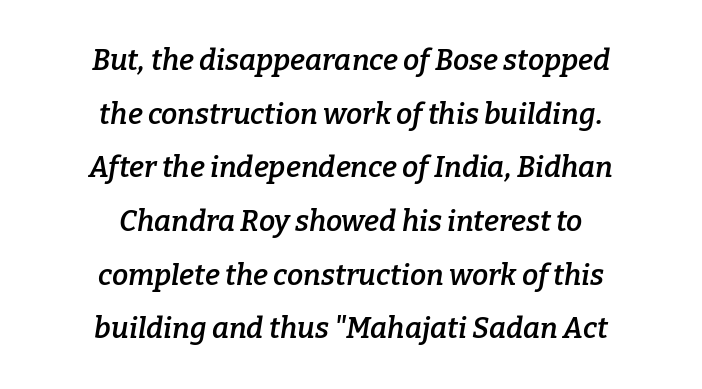
Q: Is the text bold? A: Semi-bold.
Q: Is the text italic (slanted)? A: Yes, it leans right by about 9 degrees.
Q: Is the typeface a serif or a sans-serif typeface? A: Serif.
Q: Is the text underlined? A: No.
Q: How is the paragraph aligned? A: Centered.
Q: Is the spacing between letters normal or unusually wide? A: Normal.
Q: Width (condensed, normal, or wide)? A: Normal.
Q: Stroke contrast? A: Low.
Q: x-height? A: Medium.
Q: Monospaced? A: No.
